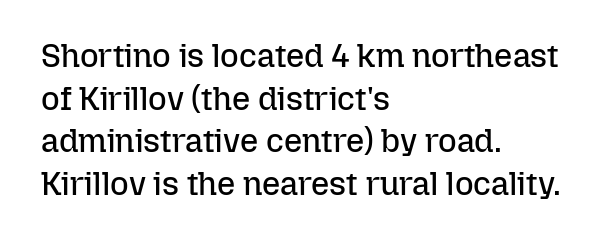
Q: Is the text bold? A: No.
Q: Is the text italic (slanted)? A: No, it is upright.
Q: Is the text underlined? A: No.
Q: How is the paragraph aligned? A: Left-aligned.
Q: Is the spacing between letters normal or unusually wide? A: Normal.
Q: Is the spacing between lines tight, normal or loose? A: Normal.
Q: Width (condensed, normal, or wide)? A: Normal.
Q: Stroke contrast? A: Low.
Q: x-height? A: Medium.
Q: Monospaced? A: No.
